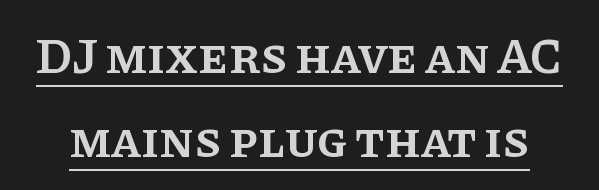
Leading: standard. The strokes are fattened partway — semibold, not bold. Somebody hit Ctrl+U on this one — the words are underlined. Font category for this specimen: serif. The lettering holds an erect, upright posture throughout. The line texture is even and compact thanks to regular tracking.
